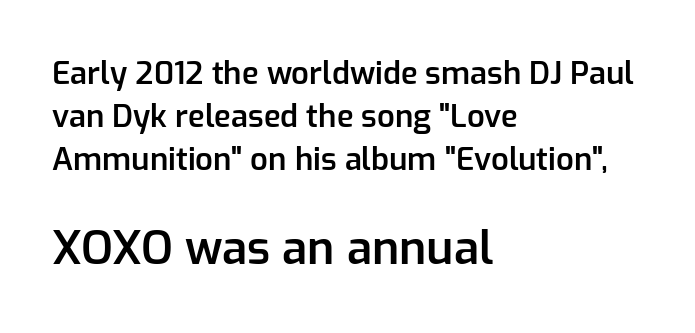
The image shows 46 px semibold sans-serif type, upright; set left-aligned, normal line spacing (1.38x), normal letter spacing, not underlined; the second (bottom) block is 1.48x larger; low stroke contrast and a medium x-height.
